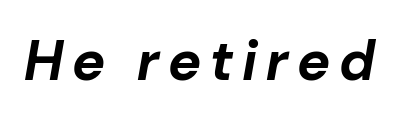
Q: Is the text bold? A: Yes.
Q: Is the text italic (slanted)? A: Yes, it leans right by about 10 degrees.
Q: Is the text underlined? A: No.
Q: Width (condensed, normal, or wide)? A: Normal.
Q: Stroke contrast? A: Low.
Q: x-height? A: Medium.
Q: Monospaced? A: No.
